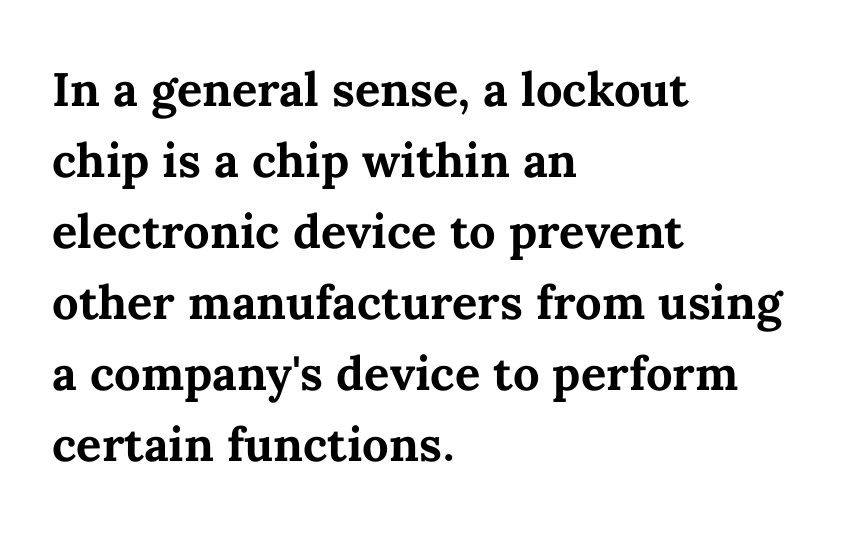
Q: Is the text bold? A: Yes.
Q: Is the text italic (slanted)? A: No, it is upright.
Q: Is the text underlined? A: No.
Q: How is the paragraph aligned? A: Left-aligned.
Q: Is the spacing between letters normal or unusually wide? A: Normal.
Q: Is the spacing between lines tight, normal or loose? A: Normal.
Q: Width (condensed, normal, or wide)? A: Normal.
Q: Stroke contrast? A: Medium.
Q: x-height? A: Medium.
Q: Monospaced? A: No.
